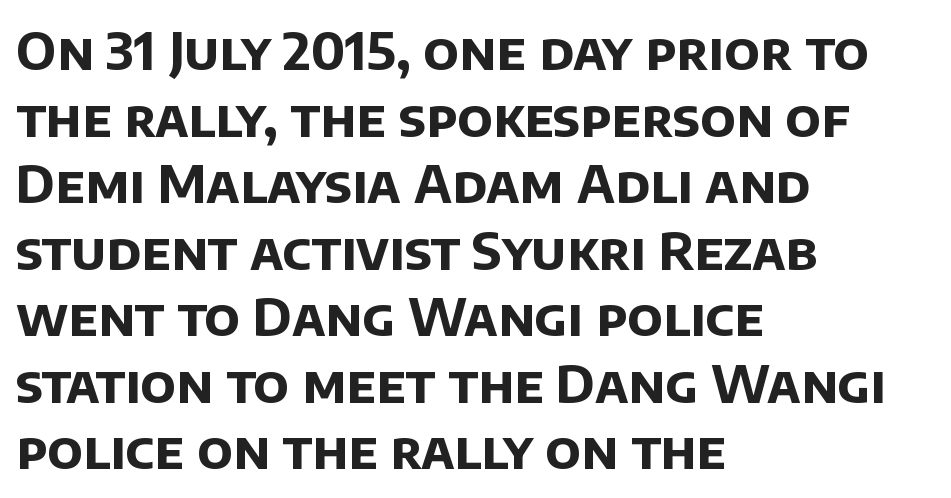
{"serif": "no", "bold": "yes", "weight": "bold", "width": "normal", "stroke_contrast": "low", "x_height": "large", "monospaced": "no", "underline": "no", "align": "left", "line_spacing": "normal", "line_spacing_ratio": 1.28, "letter_spacing": "normal", "letter_spacing_em": 0.0, "glyph_px": 52}
